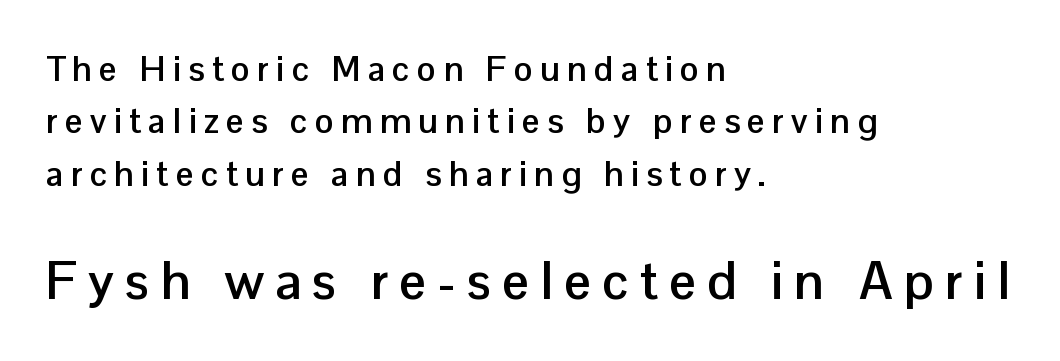
Q: Is the text bold? A: Yes.
Q: Is the text italic (slanted)? A: No, it is upright.
Q: Is the typeface a serif or a sans-serif typeface? A: Sans-serif.
Q: Is the text underlined? A: No.
Q: How is the paragraph aligned? A: Left-aligned.
Q: Is the spacing between letters normal or unusually wide? A: Unusually wide.
Q: Is the spacing between lines tight, normal or loose? A: Normal.
Q: Which block of text is set in a larger size, the first (top) or the second (bottom)? A: The second (bottom) one.
Q: Width (condensed, normal, or wide)? A: Normal.
Q: Stroke contrast? A: Low.
Q: x-height? A: Medium.
Q: Monospaced? A: No.
